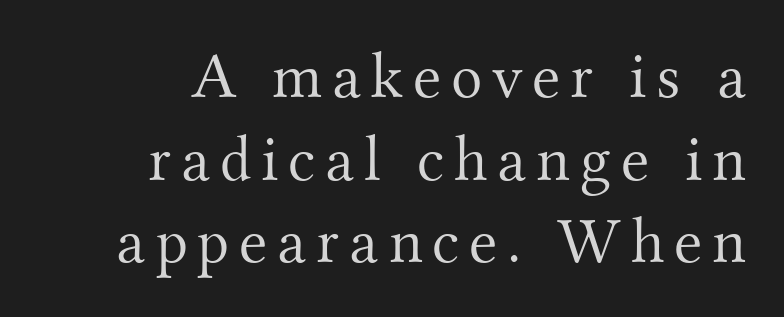
Q: Is the text bold? A: No.
Q: Is the text italic (slanted)? A: No, it is upright.
Q: Is the typeface a serif or a sans-serif typeface? A: Serif.
Q: Is the text underlined? A: No.
Q: How is the paragraph aligned? A: Right-aligned.
Q: Is the spacing between lines tight, normal or loose? A: Normal.
Q: Width (condensed, normal, or wide)? A: Normal.
Q: Stroke contrast? A: Medium.
Q: x-height? A: Small.
Q: Monospaced? A: No.
